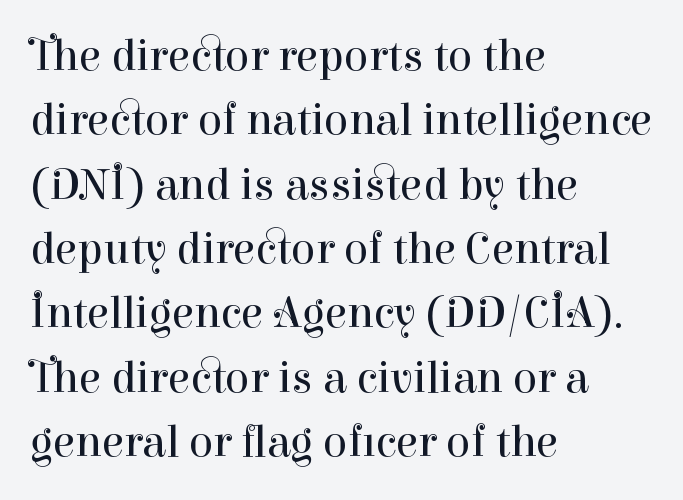
The image shows 45 px regular-weight serif type, upright; set left-aligned, normal line spacing (1.43x), normal letter spacing, not underlined; high stroke contrast and a medium x-height.
